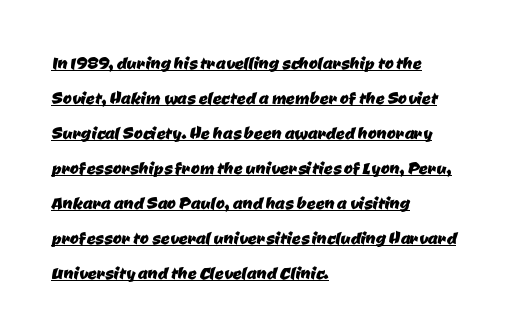
The image shows 22 px text type; set left-aligned, normal line spacing (1.59x), normal letter spacing, underlined.
